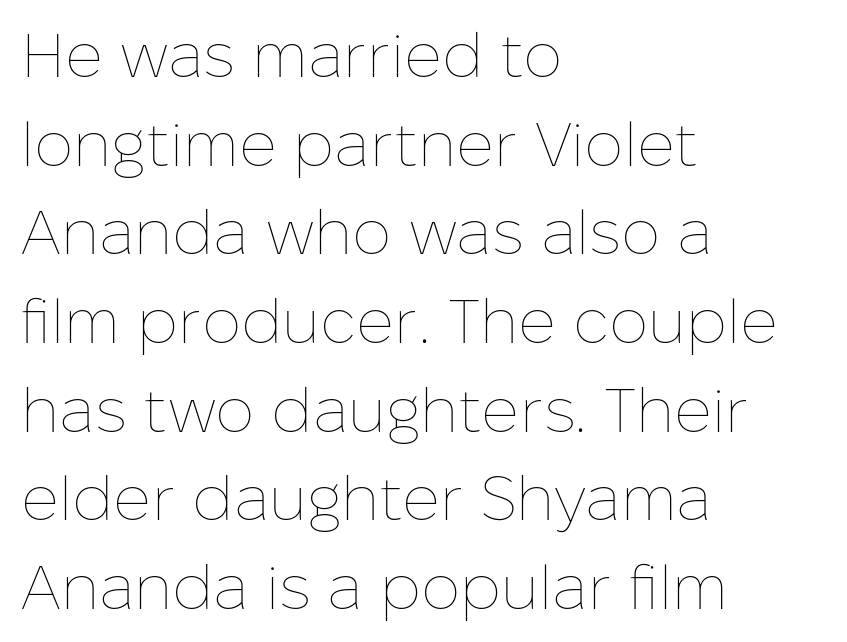
Q: Is the text bold? A: No.
Q: Is the text italic (slanted)? A: No, it is upright.
Q: Is the text underlined? A: No.
Q: How is the paragraph aligned? A: Left-aligned.
Q: Is the spacing between letters normal or unusually wide? A: Normal.
Q: Is the spacing between lines tight, normal or loose? A: Normal.
Q: Width (condensed, normal, or wide)? A: Normal.
Q: Stroke contrast? A: Low.
Q: x-height? A: Medium.
Q: Monospaced? A: No.
